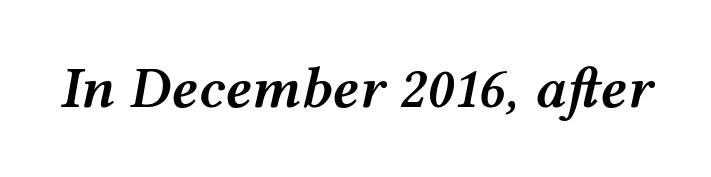
{"italic": "yes", "lean": "right", "slant_degrees": 12, "bold": "semi", "weight": "semibold", "width": "wide", "stroke_contrast": "medium", "x_height": "medium", "monospaced": "no", "underline": "no", "letter_spacing": "normal", "letter_spacing_em": 0.0, "glyph_px": 58}
